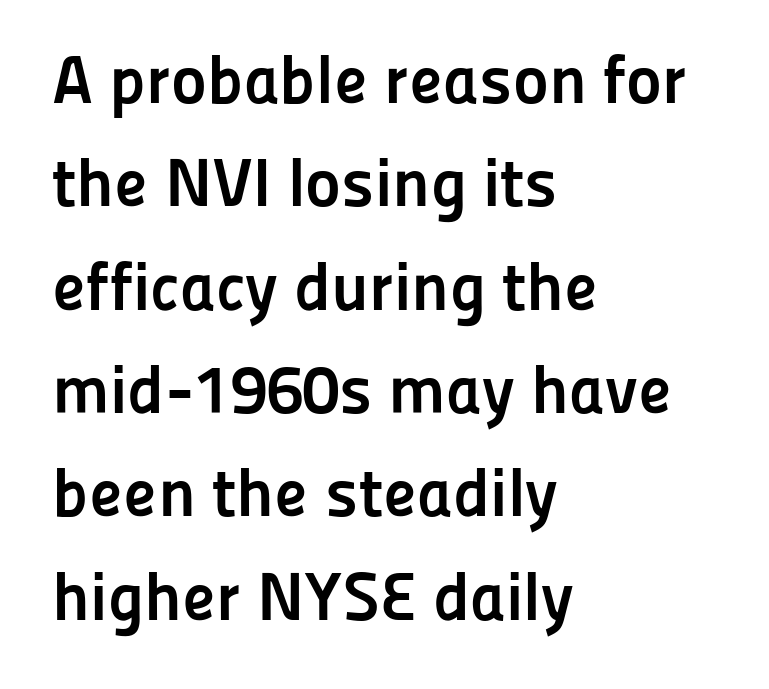
{"serif": "no", "italic": "no", "bold": "yes", "weight": "semibold", "width": "normal", "stroke_contrast": "low", "x_height": "medium", "monospaced": "no", "underline": "no", "align": "left", "line_spacing": "normal", "line_spacing_ratio": 1.52, "letter_spacing": "normal", "letter_spacing_em": 0.0, "glyph_px": 68}
